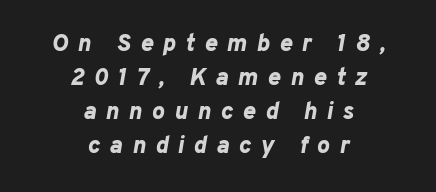
The image shows 24 px bold type, italic (leaning right); set centered, normal line spacing (1.41x), unusually wide letter spacing (+0.4 em), not underlined.
